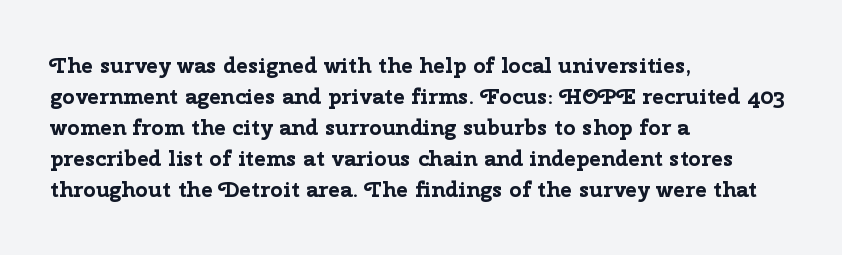
Ordinary non-slanted type is in use. The space between consecutive lines is moderate. The strokes are fattened all the way to bold. No extra tracking has been applied to these lines. Quick note: underline off. The typesetter chose a ragged-right arrangement here.
